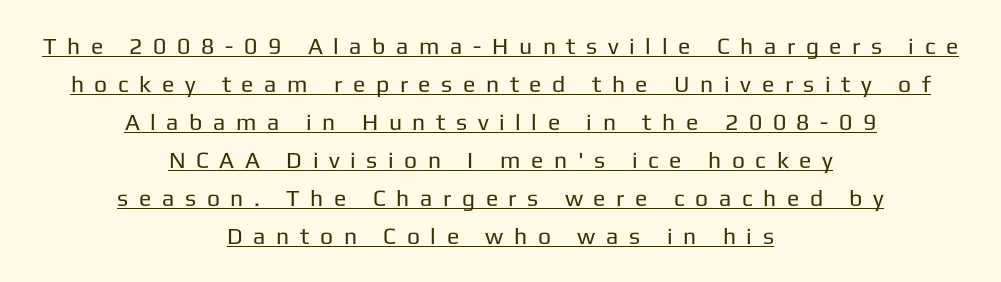
The image shows 23 px text type, upright; set centered, normal line spacing (1.65x), unusually wide letter spacing (+0.46 em), underlined.
